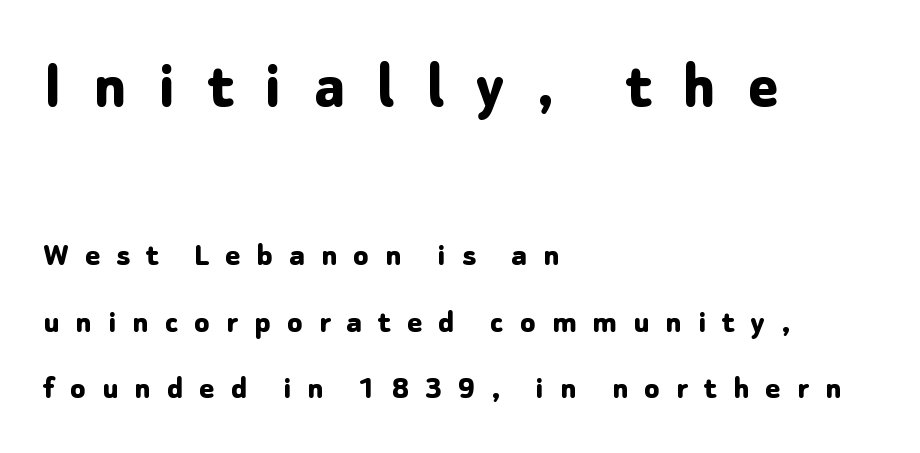
Q: Is the text bold? A: Yes.
Q: Is the text italic (slanted)? A: No, it is upright.
Q: Is the typeface a serif or a sans-serif typeface? A: Sans-serif.
Q: Is the text underlined? A: No.
Q: How is the paragraph aligned? A: Left-aligned.
Q: Is the spacing between letters normal or unusually wide? A: Unusually wide.
Q: Is the spacing between lines tight, normal or loose? A: Loose.
Q: Which block of text is set in a larger size, the first (top) or the second (bottom)? A: The first (top) one.
Q: Width (condensed, normal, or wide)? A: Normal.
Q: Stroke contrast? A: Low.
Q: x-height? A: Medium.
Q: Monospaced? A: No.
